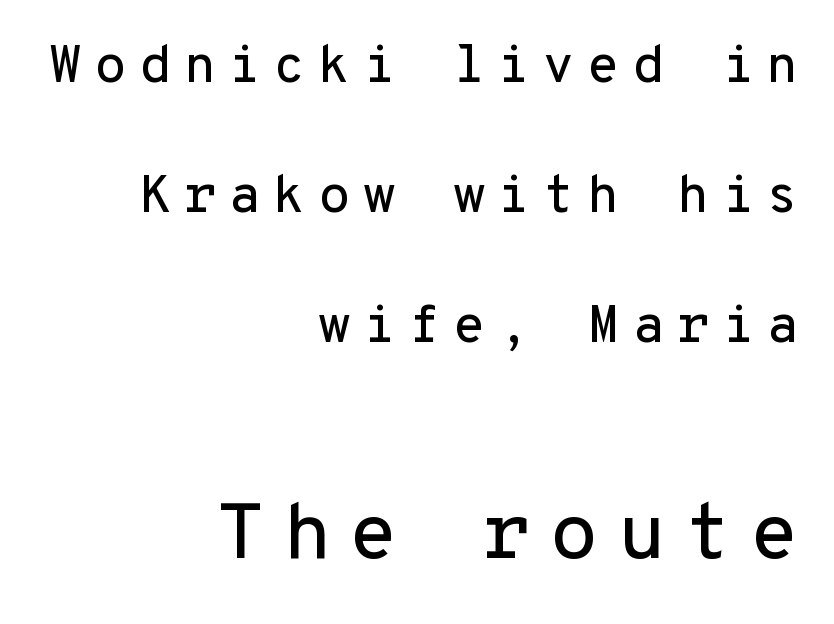
Q: Is the text italic (slanted)? A: No, it is upright.
Q: Is the typeface a serif or a sans-serif typeface? A: Sans-serif.
Q: Is the text underlined? A: No.
Q: How is the paragraph aligned? A: Right-aligned.
Q: Is the spacing between letters normal or unusually wide? A: Unusually wide.
Q: Is the spacing between lines tight, normal or loose? A: Loose.
Q: Which block of text is set in a larger size, the first (top) or the second (bottom)? A: The second (bottom) one.
Q: Width (condensed, normal, or wide)? A: Normal.
Q: Stroke contrast? A: Low.
Q: x-height? A: Medium.
Q: Monospaced? A: Yes.
